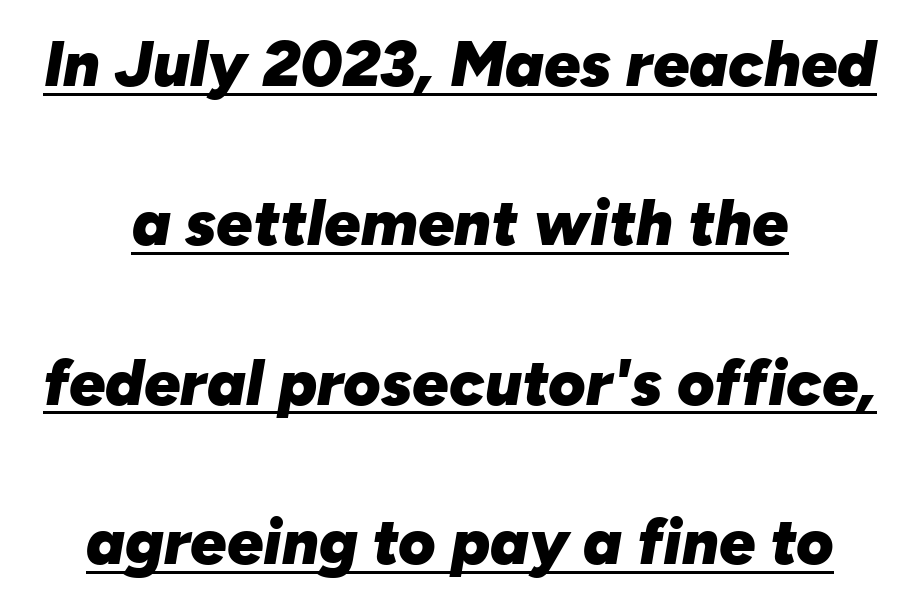
This sample trades compactness for vertical openness between lines. A student would call this center alignment; a typographer would say set centered. Compared with an ordinary text face, these strokes are far heavier — a full bold. Honestly, the underline is the first thing you notice here.
